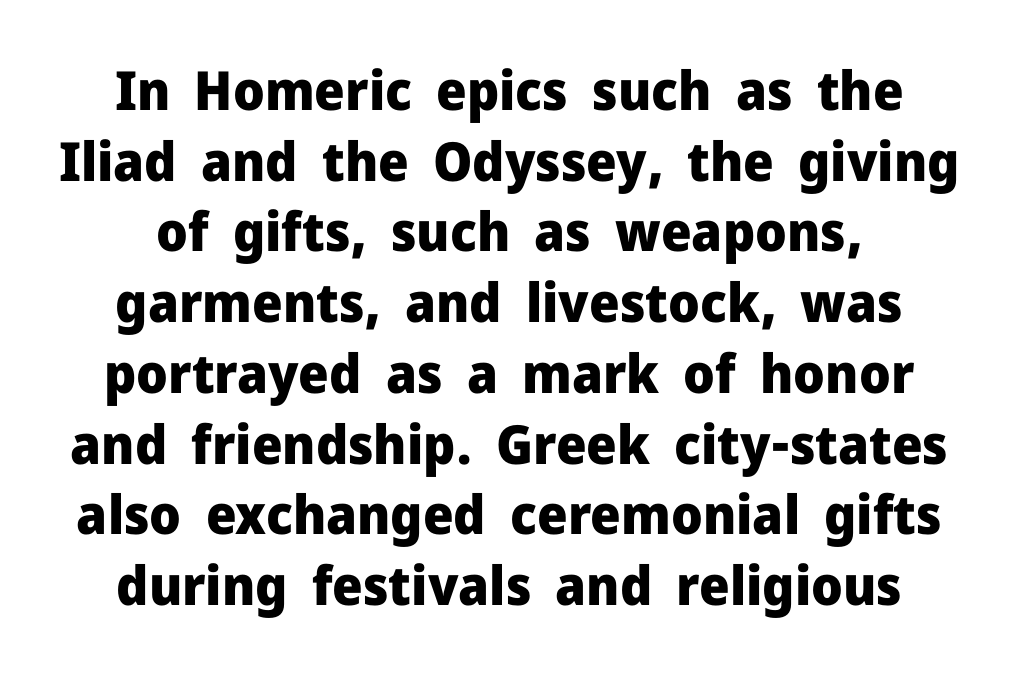
This is sans-serif lettering, the kind often seen on screens and signage. Compared with an ordinary text face, these strokes are far heavier — a full bold. The rendering uses natural spacing where letterforms have individual widths. Honestly, the letter spacing is just normal — you wouldn't notice it. The space between consecutive lines is moderate.
